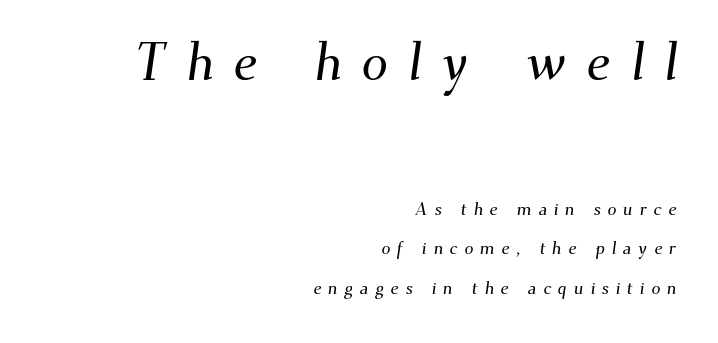
Q: Is the typeface a serif or a sans-serif typeface? A: Serif.
Q: Is the text underlined? A: No.
Q: How is the paragraph aligned? A: Right-aligned.
Q: Is the spacing between letters normal or unusually wide? A: Unusually wide.
Q: Is the spacing between lines tight, normal or loose? A: Loose.
Q: Which block of text is set in a larger size, the first (top) or the second (bottom)? A: The first (top) one.
Q: Width (condensed, normal, or wide)? A: Normal.
Q: Stroke contrast? A: Medium.
Q: x-height? A: Small.
Q: Monospaced? A: No.
